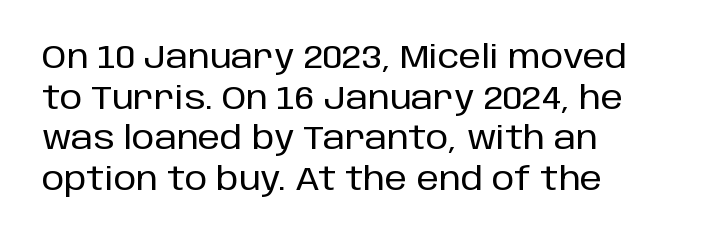
Q: Is the text italic (slanted)? A: No, it is upright.
Q: Is the typeface a serif or a sans-serif typeface? A: Sans-serif.
Q: Is the text underlined? A: No.
Q: How is the paragraph aligned? A: Left-aligned.
Q: Is the spacing between letters normal or unusually wide? A: Normal.
Q: Is the spacing between lines tight, normal or loose? A: Normal.
Q: Width (condensed, normal, or wide)? A: Normal.
Q: Stroke contrast? A: Low.
Q: x-height? A: Large.
Q: Monospaced? A: No.
